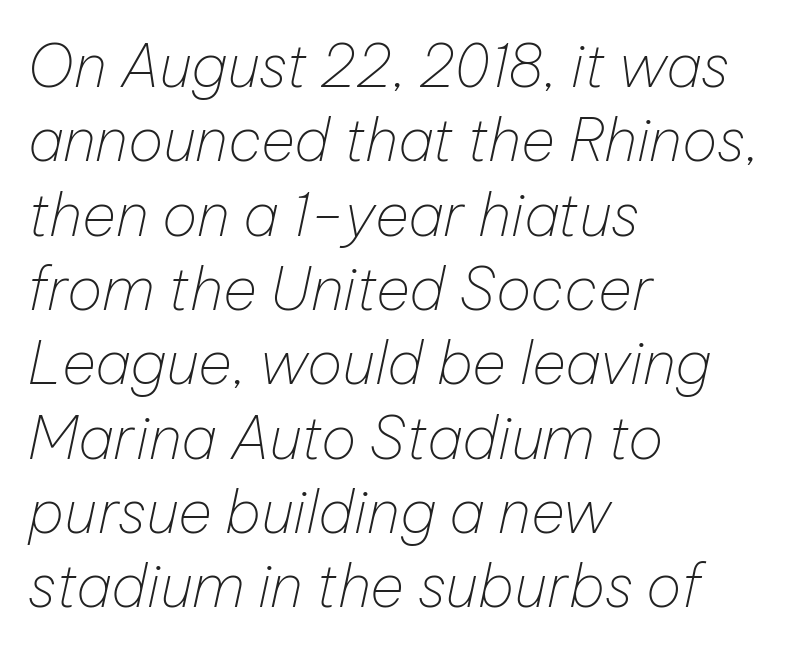
Weight class: somewhere from thin through regular. This sample has the flowing, uneven cadence of proportional lettering. Any mark beneath the type? The region is blank. Letter spacing: default. This is oblique type, the kind used for emphasis or titles.
